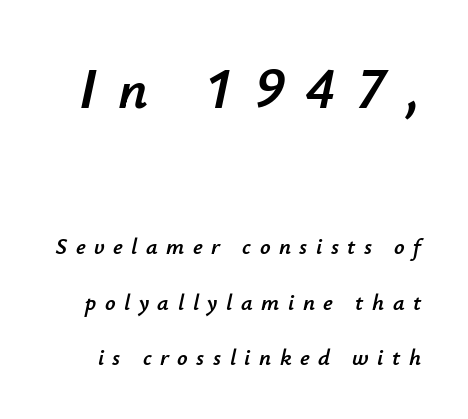
A bare baseline throughout the passage. The face used here is rendered with a markedly widened letterfit. The specimen reads as italic at a glance. Here the designer chose a conventional face with non-uniform glyph widths. Size contrast runs from large at the top to small at the bottom.
